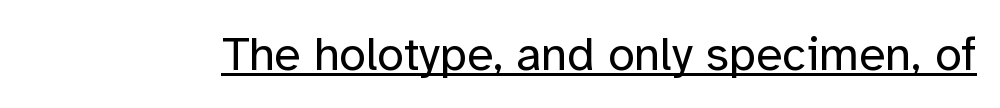
Stems here are at most as thick as an everyday book face. Typographically, this falls in the sans-serif category. Students, note that the glyphs here touch the page at normal intervals. Students, observe the line beneath the letters — that is underlining.
